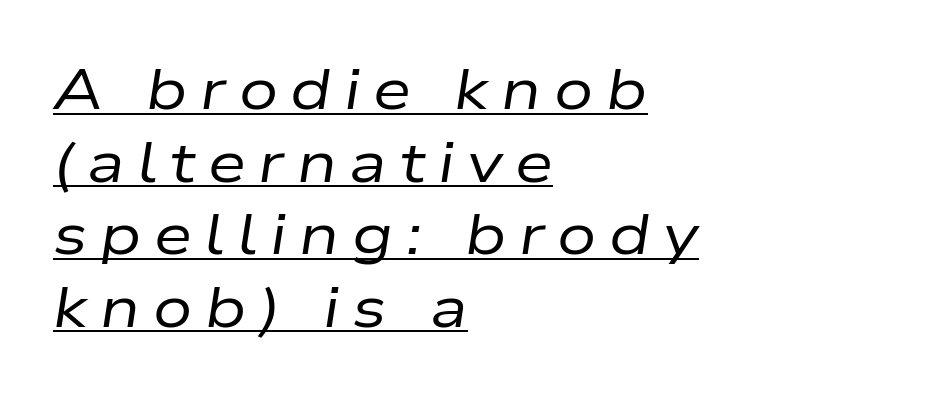
Underlining? Definitely there. Varying glyph widths throughout — classic text-font behaviour. The setting favours the left margin, as ordinary paragraphs usually do. The weight tops out at a normal text grade. The passage shown leans; its letterforms are oblique.
